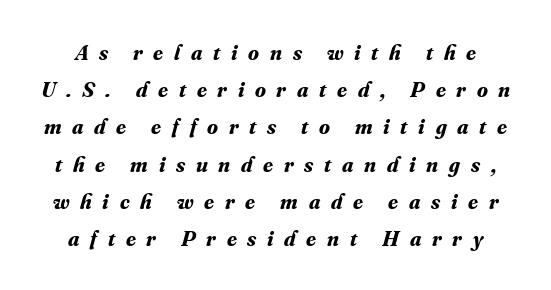
The image shows 22 px bold type, italic (leaning right); set normal line spacing (1.69x), unusually wide letter spacing (+0.49 em), not underlined.
